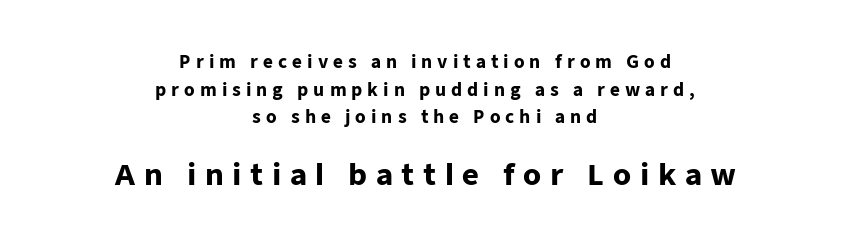
The image shows 29 px heavy sans-serif type, upright; set centered, normal line spacing (1.62x), unusually wide letter spacing (+0.29 em), not underlined; the second (bottom) block is 1.71x larger; low stroke contrast and a medium x-height.
